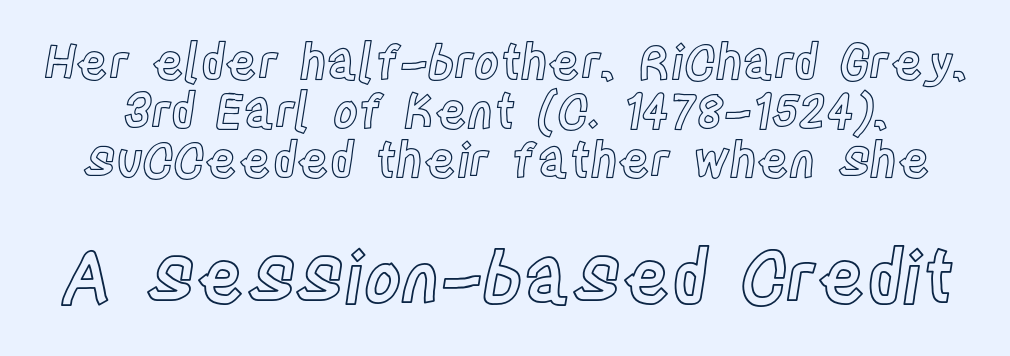
{"width": "condensed", "x_height": "large", "monospaced": "no", "underline": "no", "line_spacing": "tight", "line_spacing_ratio": 1.02, "letter_spacing": "normal", "letter_spacing_em": 0.0, "larger_block": "second", "size_ratio": 1.5, "glyph_px": 72}
